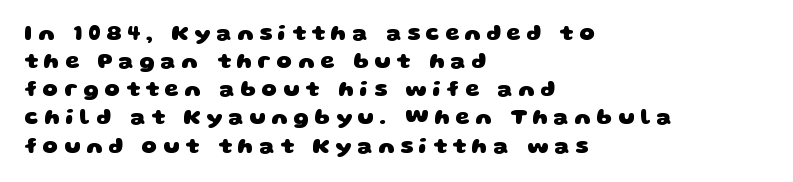
The image shows 22 px bold type; set left-aligned, normal line spacing (1.28x), unusually wide letter spacing (+0.26 em), not underlined.
